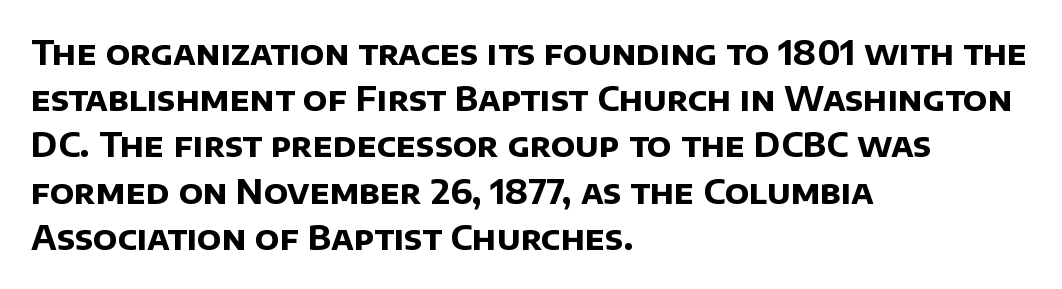
Q: Is the text bold? A: Yes.
Q: Is the typeface a serif or a sans-serif typeface? A: Sans-serif.
Q: Is the text underlined? A: No.
Q: How is the paragraph aligned? A: Left-aligned.
Q: Is the spacing between letters normal or unusually wide? A: Normal.
Q: Is the spacing between lines tight, normal or loose? A: Normal.
Q: Width (condensed, normal, or wide)? A: Normal.
Q: Stroke contrast? A: Low.
Q: x-height? A: Large.
Q: Monospaced? A: No.
